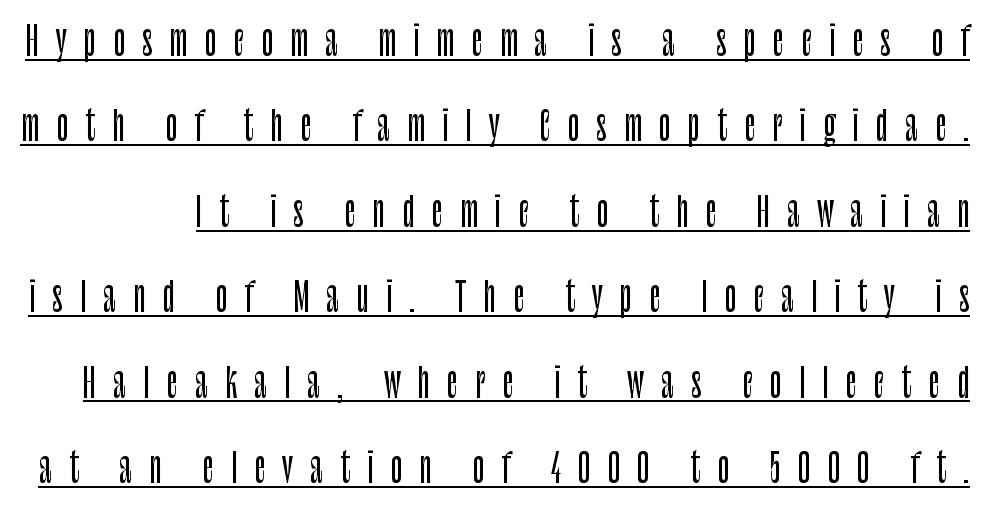
A typesetter would call this proportional, since set widths differ per character. This sample uses expanded letter spacing, leaving extra air between glyphs. Classification — sans serif. A great deal of white space separates one row of letters from the next. Underline: present. These lines were composed using upright roman letters.
